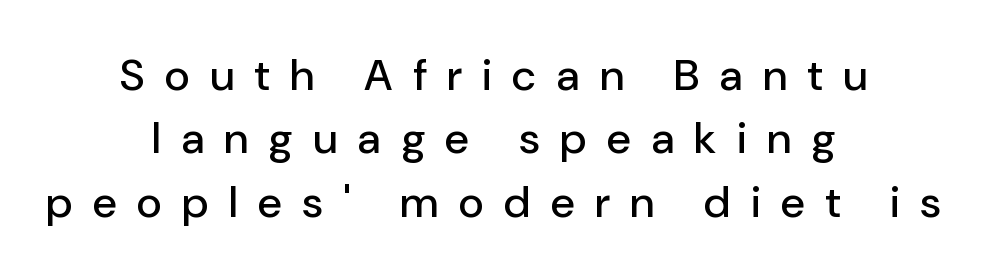
The image shows 44 px sans-serif type, upright; set centered, normal line spacing (1.44x), unusually wide letter spacing (+0.46 em), not underlined; low stroke contrast and a medium x-height.
